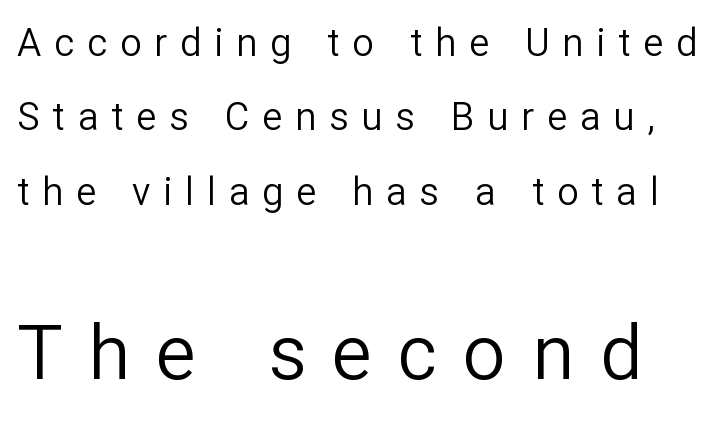
Q: Is the text bold? A: No.
Q: Is the text italic (slanted)? A: No, it is upright.
Q: Is the typeface a serif or a sans-serif typeface? A: Sans-serif.
Q: Is the text underlined? A: No.
Q: Is the spacing between letters normal or unusually wide? A: Unusually wide.
Q: Is the spacing between lines tight, normal or loose? A: Loose.
Q: Which block of text is set in a larger size, the first (top) or the second (bottom)? A: The second (bottom) one.
Q: Width (condensed, normal, or wide)? A: Normal.
Q: Stroke contrast? A: Low.
Q: x-height? A: Medium.
Q: Monospaced? A: No.
